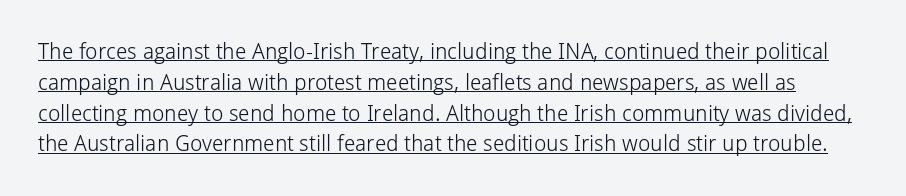
{"italic": "no", "bold": "no", "underline": "yes", "line_spacing": "normal", "line_spacing_ratio": 1.4, "letter_spacing": "normal", "letter_spacing_em": 0.0, "glyph_px": 22}
